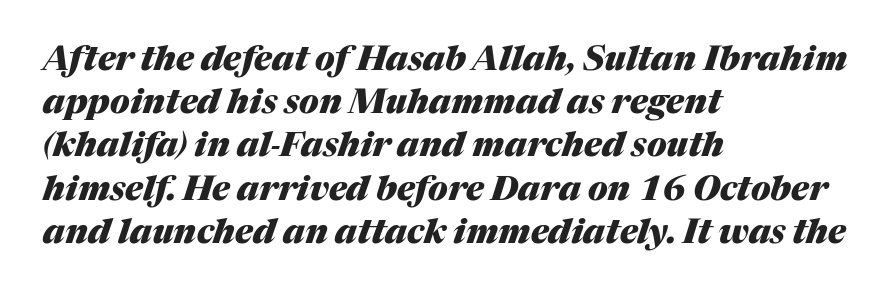
Spacing verdict: proportional, widths tailored to each character. The space beneath each line is pristine and unruled. Compared with an ordinary text face, these strokes are far heavier — a full bold. Looking at the ascenders, they clearly lean. Compared with typical paragraphs, the rows here are spaced about the same.
